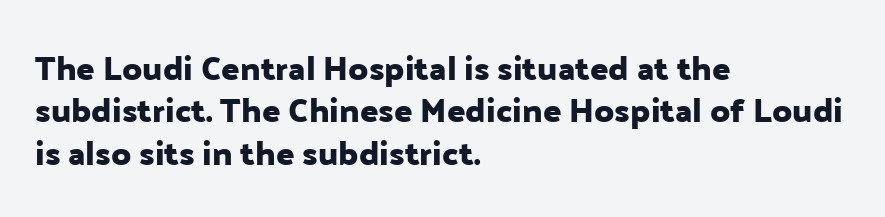
Q: Is the text italic (slanted)? A: No, it is upright.
Q: Is the typeface a serif or a sans-serif typeface? A: Sans-serif.
Q: Is the text underlined? A: No.
Q: How is the paragraph aligned? A: Left-aligned.
Q: Is the spacing between letters normal or unusually wide? A: Normal.
Q: Is the spacing between lines tight, normal or loose? A: Normal.
Q: Width (condensed, normal, or wide)? A: Normal.
Q: Stroke contrast? A: Low.
Q: x-height? A: Medium.
Q: Monospaced? A: No.
